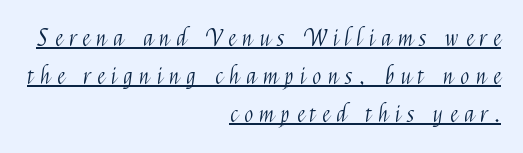
Q: Is the text bold? A: No.
Q: Is the text italic (slanted)? A: Yes.
Q: Is the text underlined? A: Yes.
Q: How is the paragraph aligned? A: Right-aligned.
Q: Is the spacing between letters normal or unusually wide? A: Unusually wide.
Q: Is the spacing between lines tight, normal or loose? A: Normal.
